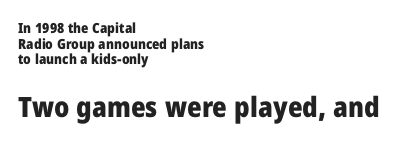
Compared with an ordinary text face, these strokes are far heavier — a full bold. Character size in the trailing block exceeds that of the leading block. These lines keep a tight, regular rhythm from letter to letter. The passage shown is typed in a proportional face where columns would drift.
